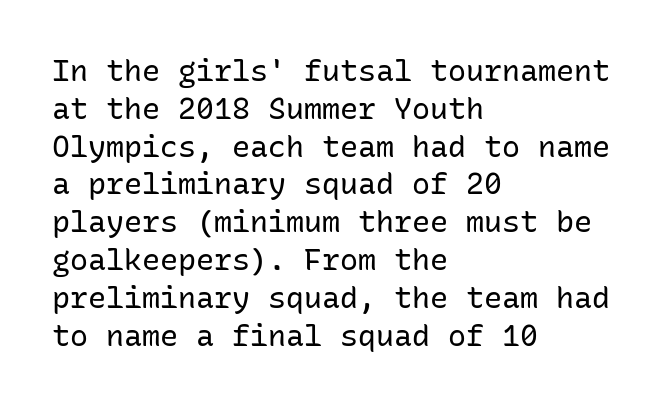
One glance says typical: line gaps are just what's usual. Every stem runs plumb, perpendicular to the baseline. Glyph-to-glyph distance matches everyday printed text. The rendering anchors every line to the left-hand side.
